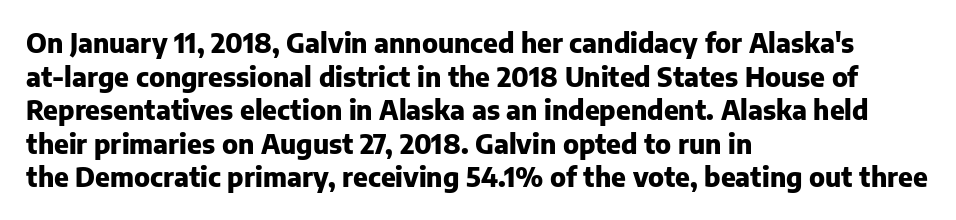
The image shows 26 px bold type, upright; set left-aligned, normal line spacing (1.29x), normal letter spacing, not underlined.
